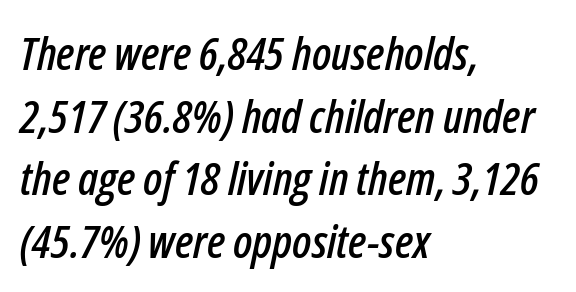
The image shows 46 px condensed type, italic (leaning right); set left-aligned, normal line spacing (1.36x), normal letter spacing, not underlined; low stroke contrast and a medium x-height.
